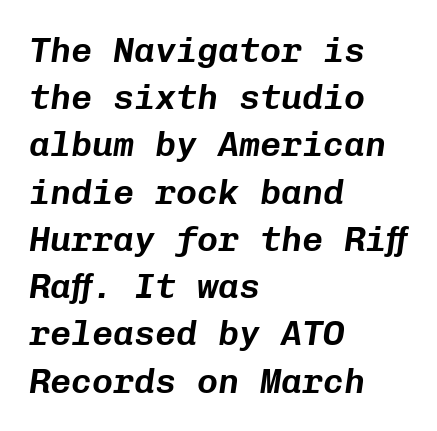
Q: Is the text italic (slanted)? A: Yes, it leans right by about 8 degrees.
Q: Is the text underlined? A: No.
Q: How is the paragraph aligned? A: Left-aligned.
Q: Is the spacing between letters normal or unusually wide? A: Normal.
Q: Is the spacing between lines tight, normal or loose? A: Normal.
Q: Width (condensed, normal, or wide)? A: Normal.
Q: Stroke contrast? A: Low.
Q: x-height? A: Medium.
Q: Monospaced? A: Yes.
